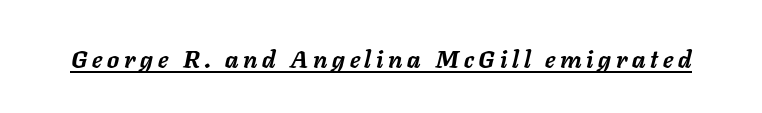
The image shows 24 px bold type, italic (leaning right); set unusually wide letter spacing (+0.2 em), underlined.
